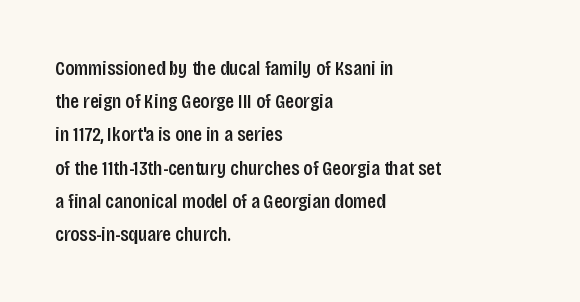
A typesetter would call this zero additional tracking. The foot of each line stays bare and open. Whoever set this chose a conventional vertical rhythm. Short and long lines alike share a common starting point at left. Stems and bowls a touch heavier than normal — semibold. The lettering stays uniformly vertical, giving the passage a roman look.
